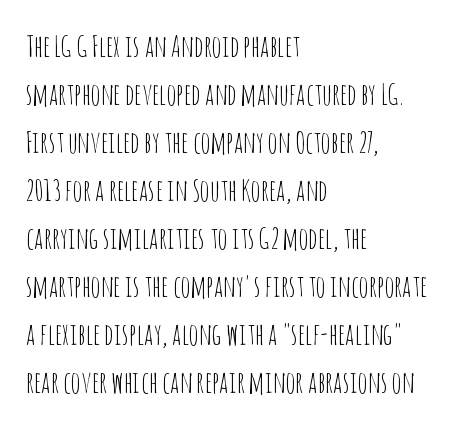
{"serif": "no", "italic": "no", "bold": "no", "weight": "thin", "width": "condensed", "stroke_contrast": "low", "x_height": "large", "monospaced": "no", "underline": "no", "align": "left", "line_spacing": "normal", "line_spacing_ratio": 1.6, "letter_spacing": "normal", "letter_spacing_em": 0.0, "glyph_px": 30}
